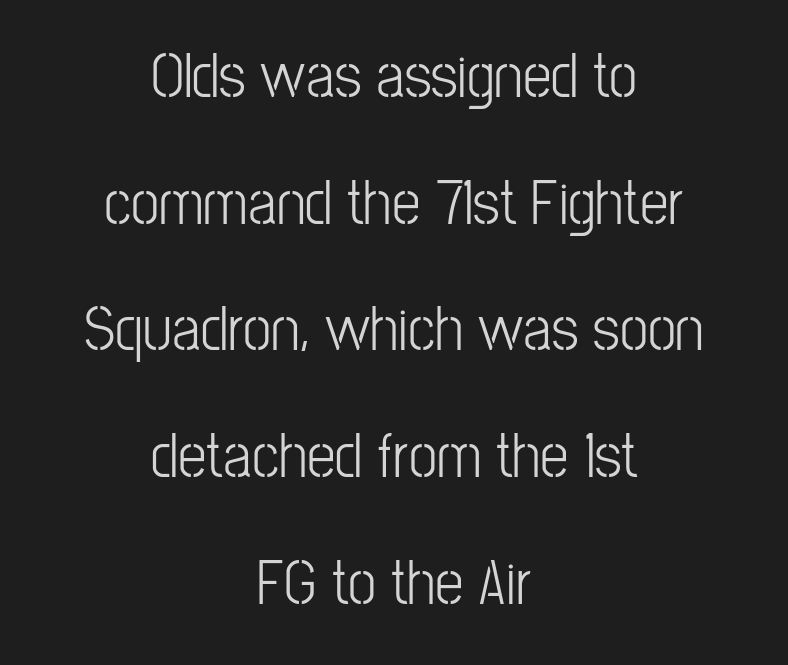
{"serif": "no", "italic": "no", "bold": "no", "weight": "light", "width": "condensed", "stroke_contrast": "low", "x_height": "medium", "monospaced": "no", "underline": "no", "align": "center", "line_spacing": "loose", "line_spacing_ratio": 1.98, "letter_spacing": "normal", "letter_spacing_em": 0.0, "glyph_px": 64}
